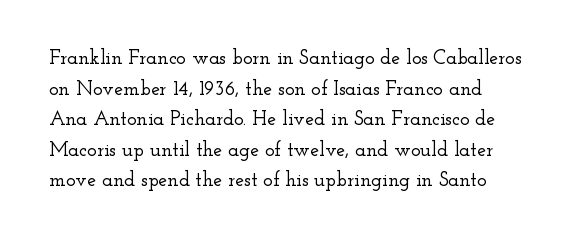
Q: Is the text italic (slanted)? A: No, it is upright.
Q: Is the text underlined? A: No.
Q: Is the spacing between letters normal or unusually wide? A: Normal.
Q: Is the spacing between lines tight, normal or loose? A: Normal.
